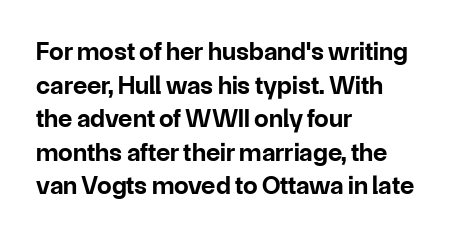
{"italic": "no", "bold": "yes", "underline": "no", "align": "left", "line_spacing": "normal", "line_spacing_ratio": 1.29, "letter_spacing": "normal", "letter_spacing_em": 0.0, "glyph_px": 26}
